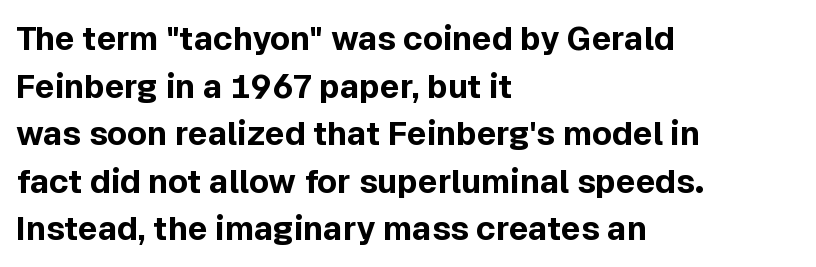
Letters rest on an invisible, unmarked baseline. Think of a printed novel: that variable character pitch is what you see here. Typesetter's note: full bold, strokes at maximum text heaviness. The text block is weighted toward the left margin, trailing off unevenly rightward. Font category for this specimen: sans-serif.
